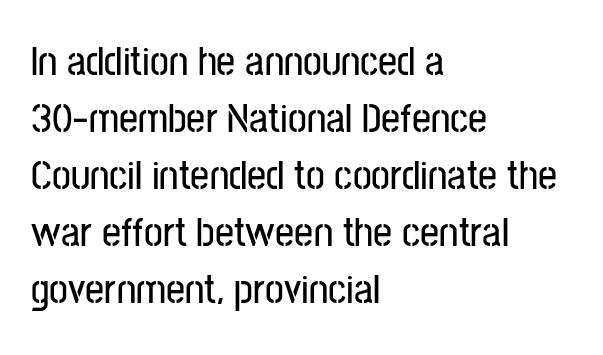
Q: Is the text italic (slanted)? A: No, it is upright.
Q: Is the typeface a serif or a sans-serif typeface? A: Sans-serif.
Q: Is the text underlined? A: No.
Q: How is the paragraph aligned? A: Left-aligned.
Q: Is the spacing between letters normal or unusually wide? A: Normal.
Q: Is the spacing between lines tight, normal or loose? A: Normal.
Q: Width (condensed, normal, or wide)? A: Condensed.
Q: Stroke contrast? A: Low.
Q: x-height? A: Medium.
Q: Monospaced? A: No.
